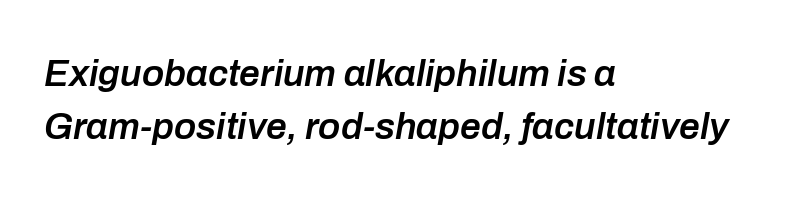
This is the in-between weight designers call semibold or demi. The text carries the slant typical of an italic or oblique font. Words float on clear page, feet unadorned. Glyph-to-glyph distance matches everyday printed text. The paragraph has a hard left edge and a soft right edge. This sample keeps an unexceptional amount of space between lines.
